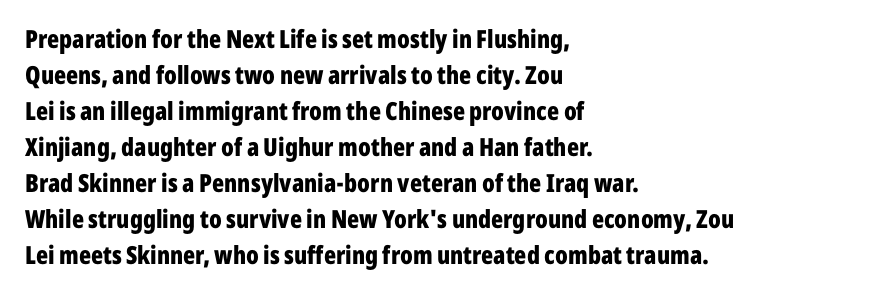
The image shows 25 px bold type, upright; set left-aligned, normal line spacing (1.44x), normal letter spacing, not underlined.
